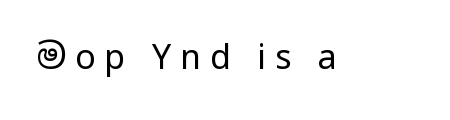
Q: Is the text bold? A: No.
Q: Is the text italic (slanted)? A: No, it is upright.
Q: Is the typeface a serif or a sans-serif typeface? A: Sans-serif.
Q: Is the text underlined? A: No.
Q: Is the spacing between letters normal or unusually wide? A: Unusually wide.
Q: Width (condensed, normal, or wide)? A: Condensed.
Q: Stroke contrast? A: Low.
Q: x-height? A: Large.
Q: Monospaced? A: No.
